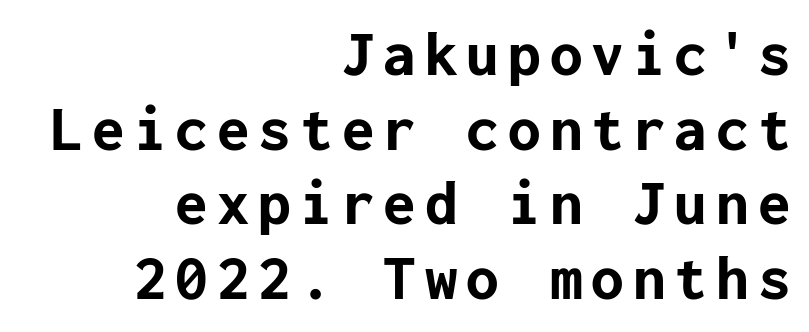
A flush-right, rag-left setting is used for this passage. Beneath every word, the page is bare. Summary of weight: heavy, a full bold. What kind of face is this? One without serifs — a sans. Very little white space separates one row of letters from the next. Tall strokes in this sample are plumb rather than angled.
